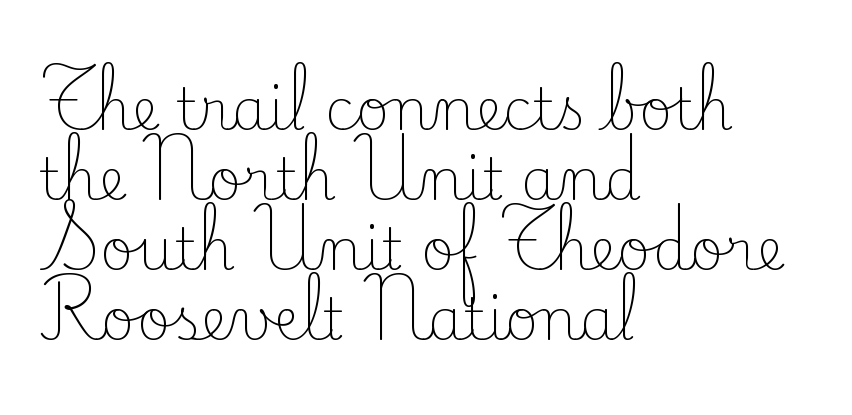
The image shows 57 px light serif type, upright; set left-aligned, line spacing 1.23x, normal letter spacing, not underlined; low stroke contrast and a small x-height.
